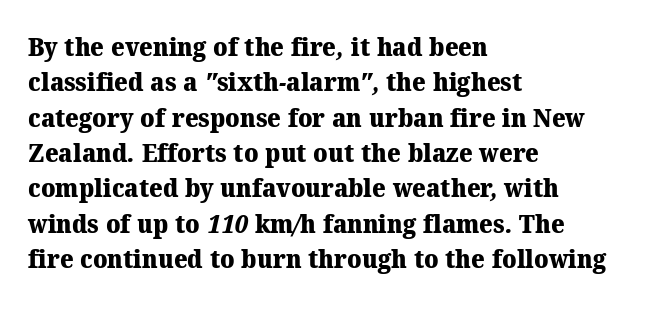
{"bold": "yes", "underline": "no", "align": "left", "line_spacing": "normal", "line_spacing_ratio": 1.36, "letter_spacing": "normal", "letter_spacing_em": 0.0, "glyph_px": 26}
